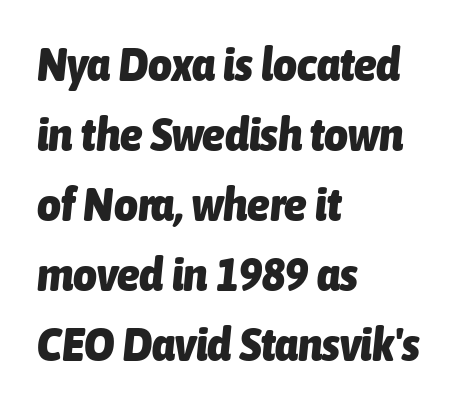
The line-height multiplier appears to be the usual default. Do the characters align in a grid? No, the font is proportional. Spacing between characters is what you'd get straight out of the box. The characters look thick and weighty, a clear bold. The paragraph shown leans on its left margin. Observe the lean: these are italic letterforms.
